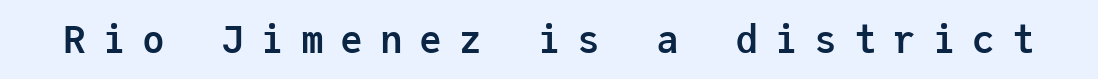
Q: Is the text bold? A: Yes.
Q: Is the text italic (slanted)? A: No, it is upright.
Q: Is the typeface a serif or a sans-serif typeface? A: Sans-serif.
Q: Is the text underlined? A: No.
Q: Is the spacing between letters normal or unusually wide? A: Unusually wide.
Q: Width (condensed, normal, or wide)? A: Normal.
Q: Stroke contrast? A: Low.
Q: x-height? A: Medium.
Q: Monospaced? A: Yes.
